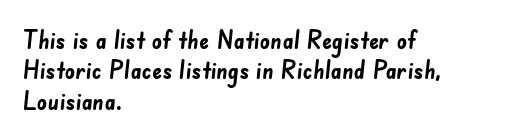
Summary of weight: heavy, a full bold. Lines of text with bare space underneath. Notice how the passage keeps a crisp vertical edge on the left only. The passage shown has conventional tracking throughout.
